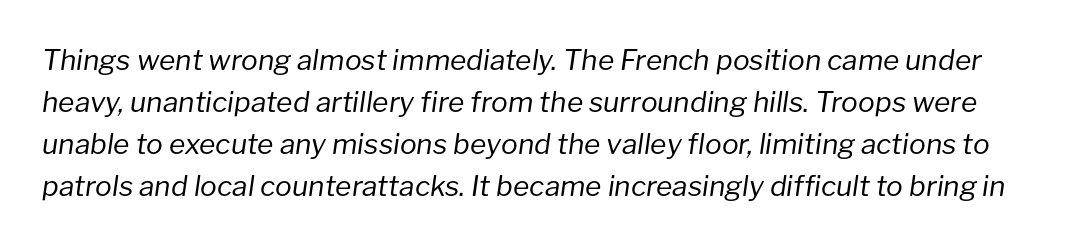
{"italic": "yes", "lean": "right", "slant_degrees": 8, "bold": "no", "weight": "regular", "width": "normal", "stroke_contrast": "low", "x_height": "medium", "monospaced": "no", "underline": "no", "line_spacing": "normal", "line_spacing_ratio": 1.5, "letter_spacing": "normal", "letter_spacing_em": 0.0, "glyph_px": 28}
